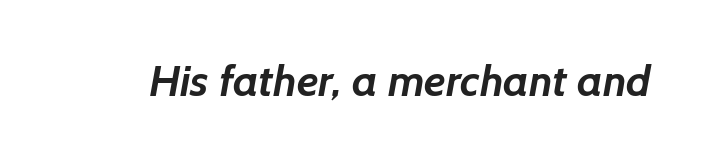
Varying glyph widths throughout — classic text-font behaviour. Stroke terminals: plain, sans-serif. Each word holds together tightly as a unit, with standard inter-letter gaps. Thick stems and heavy bowls — unmistakably bold. The space beneath each line is pristine and unruled.
